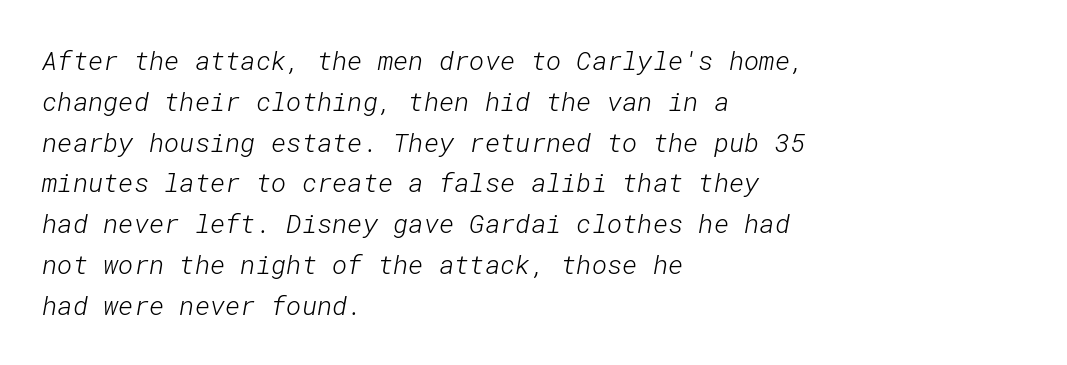
{"bold": "no", "underline": "no", "align": "left", "line_spacing": "normal", "line_spacing_ratio": 1.57, "letter_spacing": "normal", "letter_spacing_em": 0.0, "glyph_px": 26}
